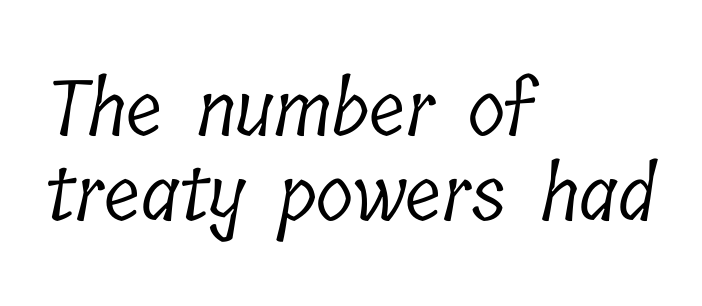
The image shows 77 px light, condensed serif type; set left-aligned, tight line spacing (1.11x), normal letter spacing, not underlined; low stroke contrast and a medium x-height.
